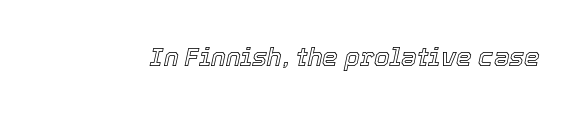
{"italic": "yes", "lean": "right", "slant_degrees": 12, "underline": "no", "letter_spacing": "normal", "letter_spacing_em": 0.0, "glyph_px": 25}
